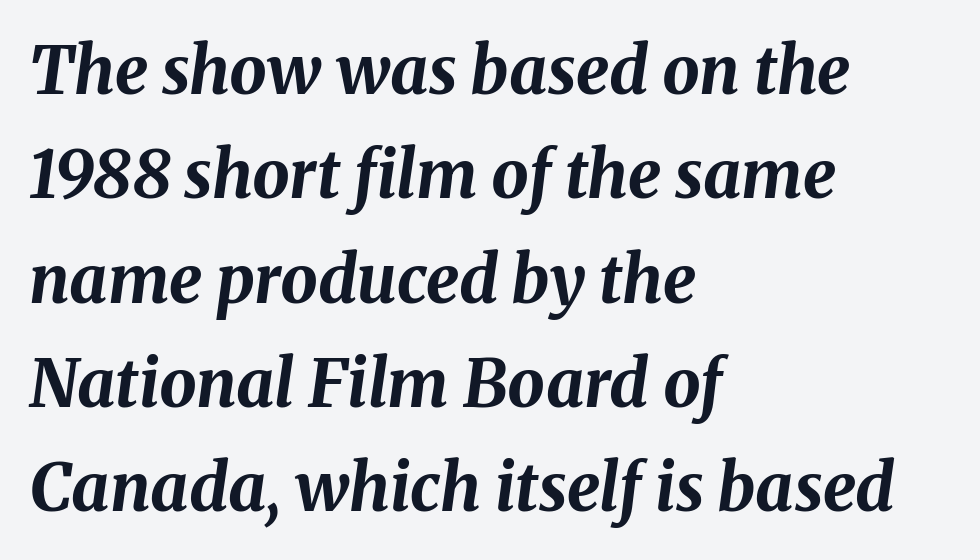
Varying glyph widths throughout — classic text-font behaviour. The rendering uses a bold face; every stroke is thick and dark. Characters follow at the spacing the type designer built in. Notice how the passage keeps a crisp vertical edge on the left only. This block has exactly the height ordinary leading produces.
